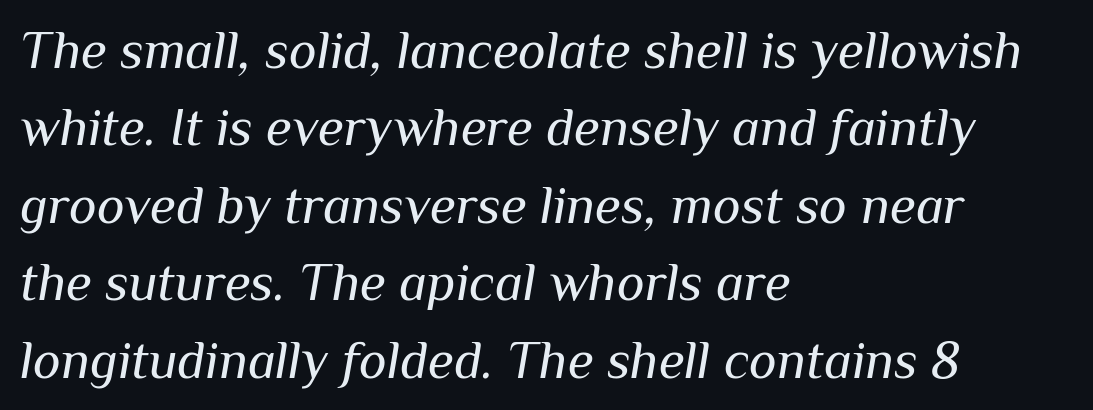
The image shows 53 px regular-weight type, italic (leaning right); set left-aligned, normal line spacing (1.46x), normal letter spacing, not underlined; medium stroke contrast and a medium x-height.
